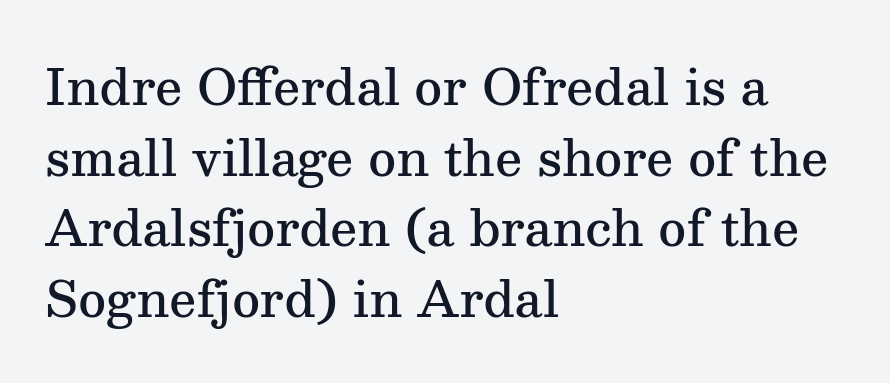
Typesetter's note: demi weight, one step under bold. Quick note: underline off. Each word holds together tightly as a unit, with standard inter-letter gaps. Unlike a clean sans, this face finishes its strokes with serifs. Varying glyph widths throughout — classic text-font behaviour.
